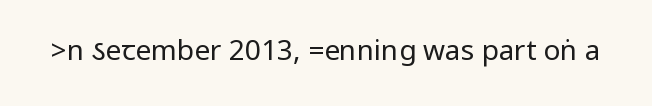
The image shows 28 px regular-weight, condensed sans-serif type, upright; set normal letter spacing, not underlined; low stroke contrast.
